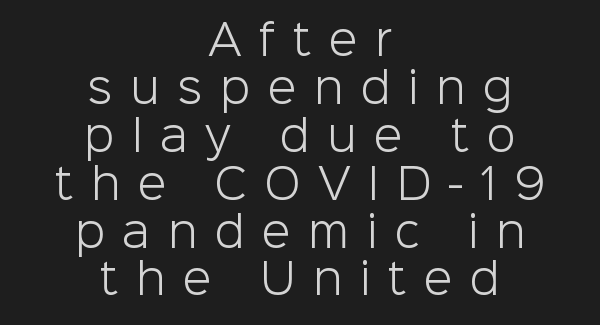
Is this a fixed-width face? No — the glyphs have proportional, varying widths. Type without underlining. Each stroke keeps to a modest, everyday thickness or less. There is plenty of visible air inserted between adjacent glyphs. Note: no serifs on the glyphs. Reading down the column, the eye jumps only a short way to each next line.
